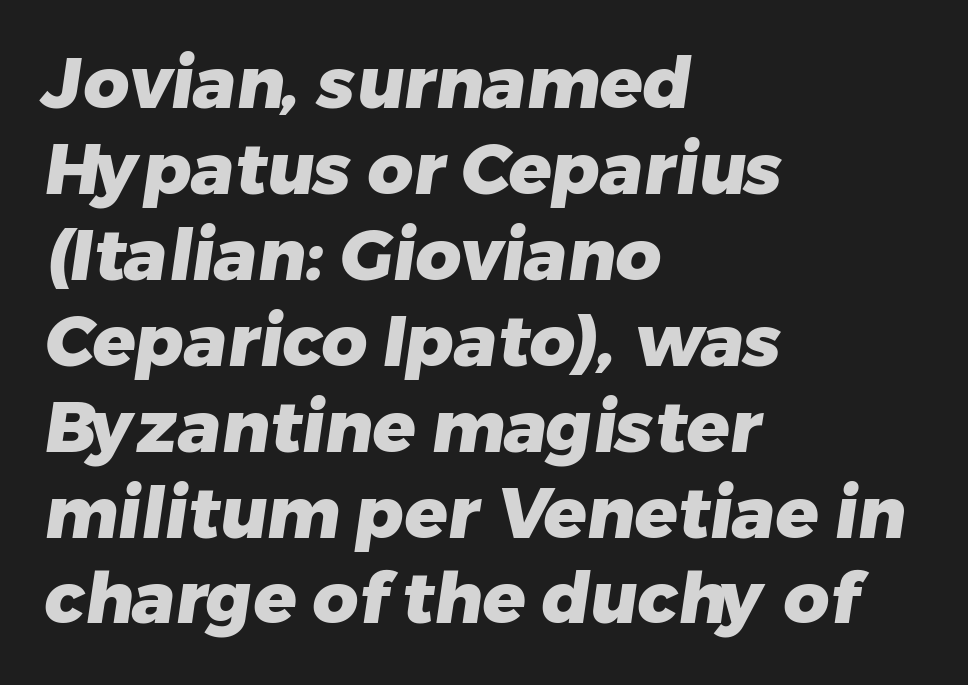
{"serif": "no", "bold": "yes", "weight": "heavy", "width": "normal", "stroke_contrast": "low", "x_height": "medium", "monospaced": "no", "underline": "no", "align": "left", "line_spacing_ratio": 1.21, "letter_spacing": "normal", "letter_spacing_em": 0.0, "glyph_px": 71}
